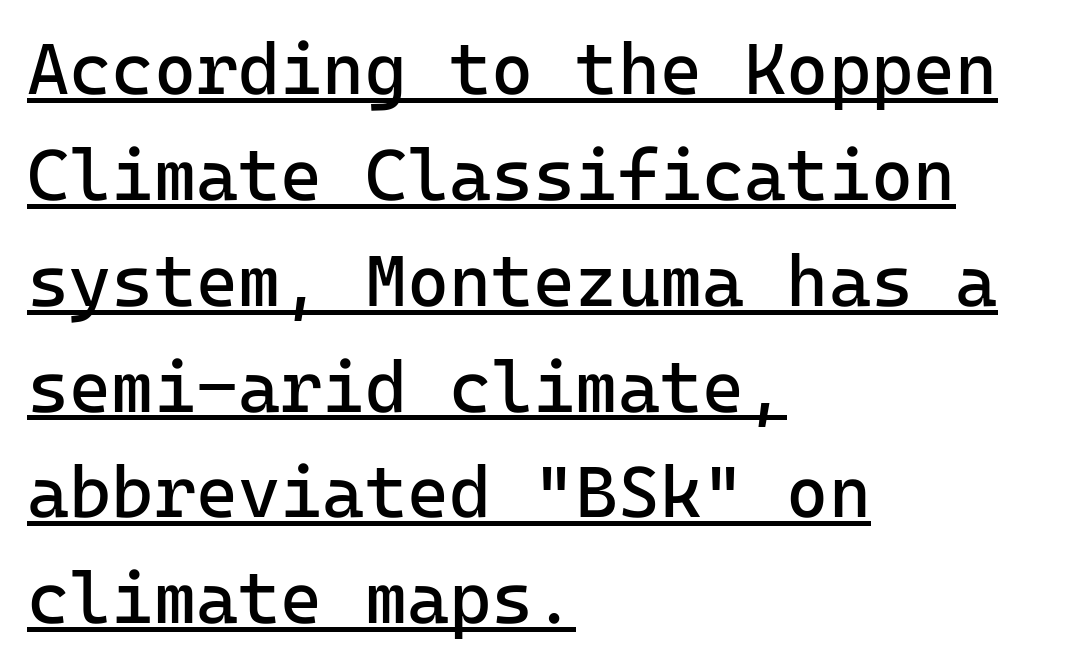
Q: Is the text bold? A: No.
Q: Is the text italic (slanted)? A: No, it is upright.
Q: Is the typeface a serif or a sans-serif typeface? A: Sans-serif.
Q: Is the text underlined? A: Yes.
Q: How is the paragraph aligned? A: Left-aligned.
Q: Is the spacing between letters normal or unusually wide? A: Normal.
Q: Is the spacing between lines tight, normal or loose? A: Normal.
Q: Width (condensed, normal, or wide)? A: Normal.
Q: Stroke contrast? A: Low.
Q: x-height? A: Medium.
